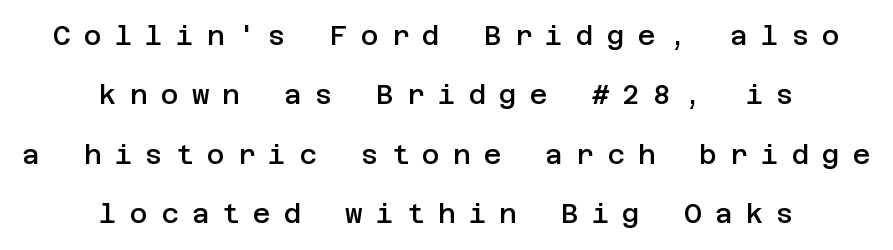
{"italic": "no", "bold": "semi", "underline": "no", "align": "center", "line_spacing": "loose", "line_spacing_ratio": 2.2, "letter_spacing": "wide", "letter_spacing_em": 0.49, "glyph_px": 27}
